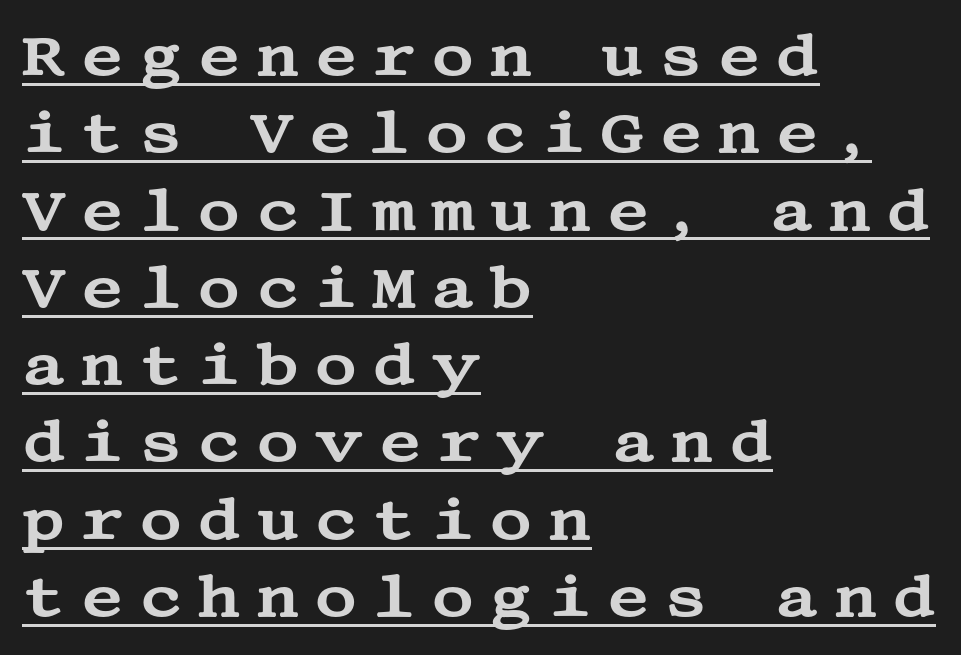
Serif or sans? Serif — the stroke terminals have little feet. Underlining? Definitely there. What stands out about the letter spacing? Its width — letters are far apart. Summary of vertical rhythm: regular, with standard interline spacing. You can tell it's not italic because the verticals are truly vertical.
